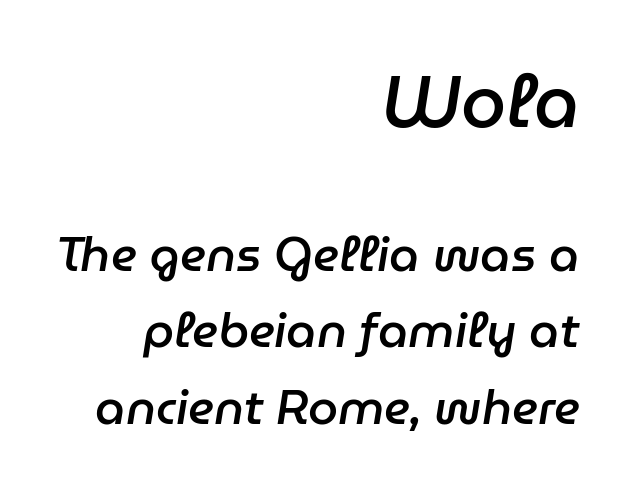
Q: Is the text bold? A: Semi-bold.
Q: Is the text italic (slanted)? A: Yes, it leans right by about 9 degrees.
Q: Is the text underlined? A: No.
Q: How is the paragraph aligned? A: Right-aligned.
Q: Is the spacing between letters normal or unusually wide? A: Normal.
Q: Is the spacing between lines tight, normal or loose? A: Normal.
Q: Which block of text is set in a larger size, the first (top) or the second (bottom)? A: The first (top) one.
Q: Width (condensed, normal, or wide)? A: Normal.
Q: Stroke contrast? A: Low.
Q: x-height? A: Medium.
Q: Monospaced? A: No.
